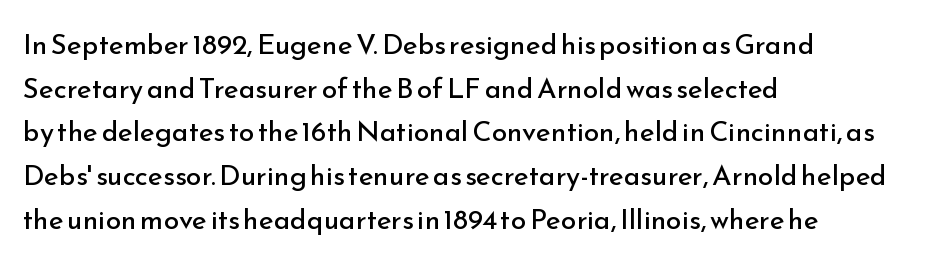
The image shows 28 px regular-weight sans-serif type, upright; set left-aligned, normal line spacing (1.56x), normal letter spacing, not underlined; low stroke contrast and a small x-height.
